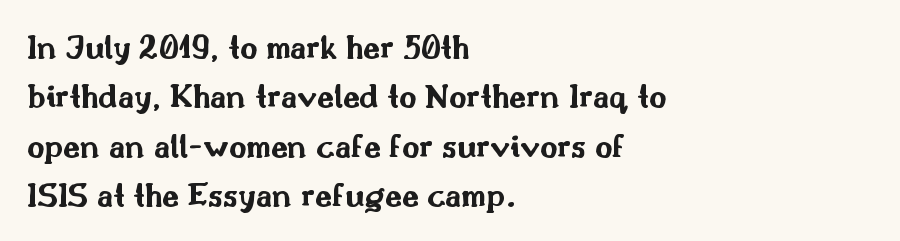
Underline: absent. The passage shown is typed in a proportional face where columns would drift. This sample is left-justified, so line endings fall wherever the words run out. The letterforms sit shoulder to shoulder at normal distance. You can tell from the bare stems that sans-serif type was used.
